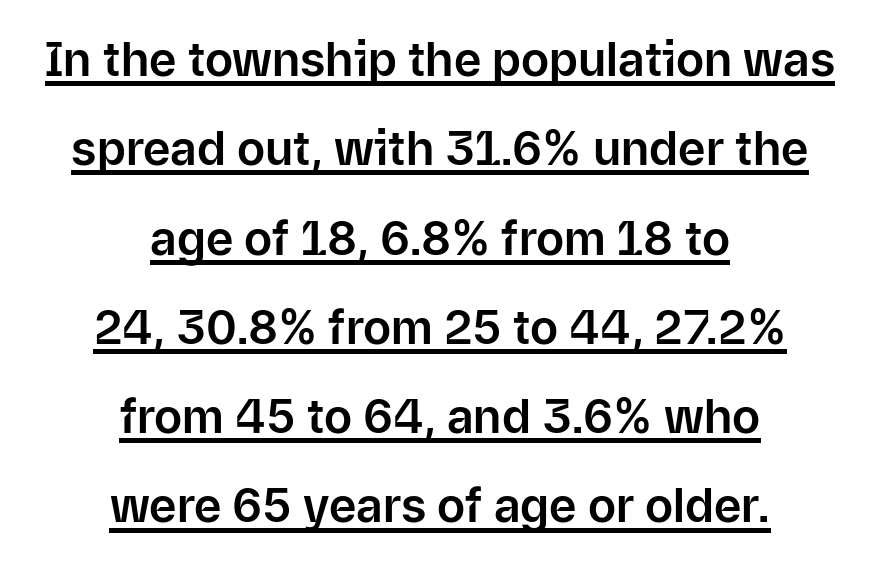
Q: Is the text italic (slanted)? A: No, it is upright.
Q: Is the typeface a serif or a sans-serif typeface? A: Sans-serif.
Q: Is the text underlined? A: Yes.
Q: How is the paragraph aligned? A: Centered.
Q: Is the spacing between letters normal or unusually wide? A: Normal.
Q: Is the spacing between lines tight, normal or loose? A: Loose.
Q: Width (condensed, normal, or wide)? A: Normal.
Q: Stroke contrast? A: Low.
Q: x-height? A: Medium.
Q: Monospaced? A: No.
